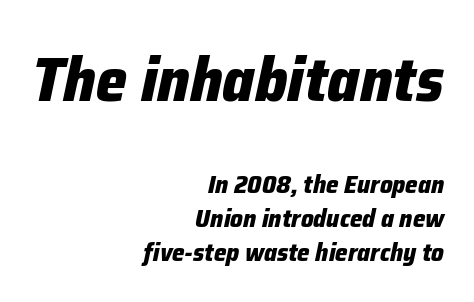
The image shows 62 px heavy type, italic (leaning right); set right-aligned, normal line spacing (1.36x), normal letter spacing, not underlined; the first (top) block is 2.48x larger; low stroke contrast and a medium x-height.
